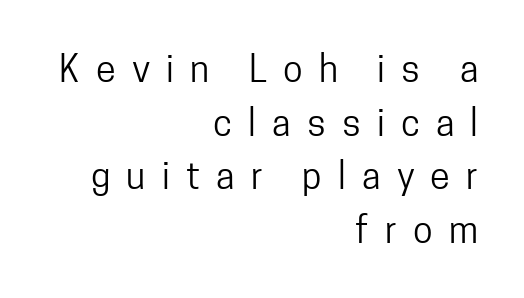
Q: Is the text bold? A: No.
Q: Is the text italic (slanted)? A: No, it is upright.
Q: Is the typeface a serif or a sans-serif typeface? A: Sans-serif.
Q: Is the text underlined? A: No.
Q: How is the paragraph aligned? A: Right-aligned.
Q: Is the spacing between letters normal or unusually wide? A: Unusually wide.
Q: Is the spacing between lines tight, normal or loose? A: Normal.
Q: Width (condensed, normal, or wide)? A: Condensed.
Q: Stroke contrast? A: Low.
Q: x-height? A: Medium.
Q: Monospaced? A: No.
